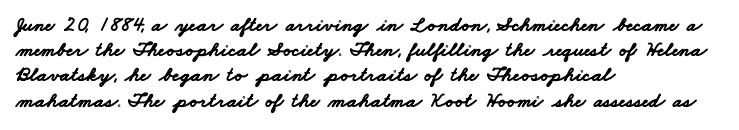
The image shows 21 px bold type; set left-aligned, line spacing 1.2x, normal letter spacing, not underlined.
